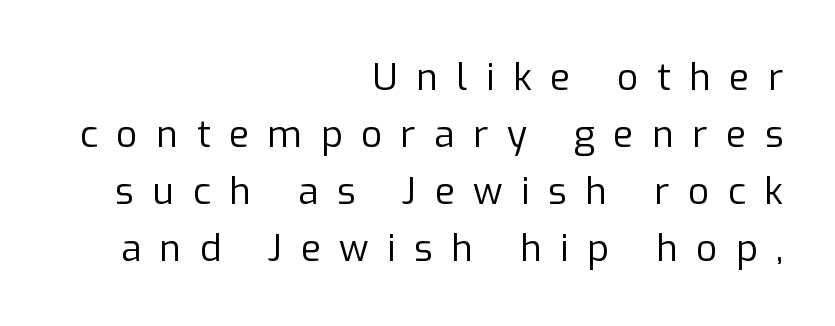
The paragraph has a hard right edge and a soft left edge. Character widths vary here, with narrow letters taking less room than wide ones. Characters remain perfectly vertical along every line. I'd call this a sans setting — the letters go barefoot. Any mark beneath the type? The region is blank. In terms of letterspacing, this is a distinctly airy, spread setting.
